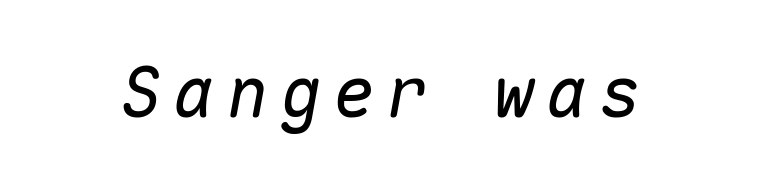
The image shows 70 px text type, italic (leaning right), monospaced; set not underlined; medium stroke contrast and a medium x-height.
